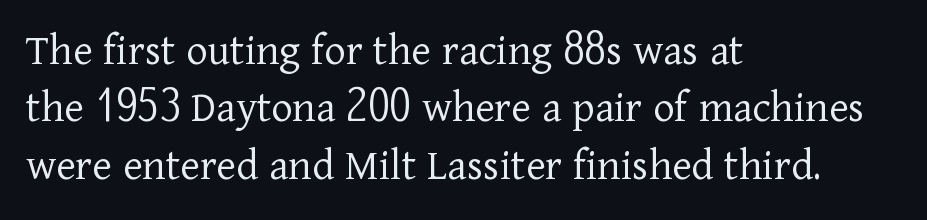
This sample uses an upright cut, with every glyph sitting square on the baseline. The rendering shows small feet on the letterforms — a serif design. Varying glyph widths throughout — classic text-font behaviour. Each stroke keeps to a modest, everyday thickness or less. Alignment: flush left. A clean baseline with only descenders dipping below it.
